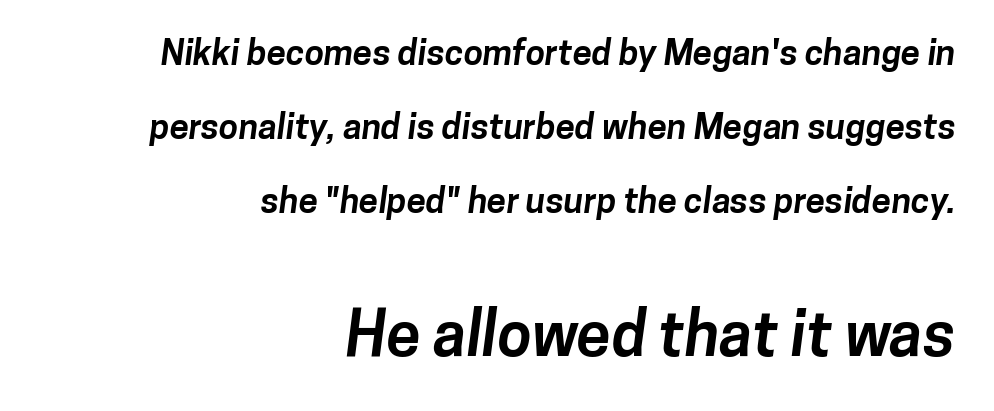
Q: Is the text bold? A: Yes.
Q: Is the typeface a serif or a sans-serif typeface? A: Sans-serif.
Q: Is the text underlined? A: No.
Q: How is the paragraph aligned? A: Right-aligned.
Q: Is the spacing between letters normal or unusually wide? A: Normal.
Q: Is the spacing between lines tight, normal or loose? A: Loose.
Q: Which block of text is set in a larger size, the first (top) or the second (bottom)? A: The second (bottom) one.
Q: Width (condensed, normal, or wide)? A: Normal.
Q: Stroke contrast? A: Low.
Q: x-height? A: Medium.
Q: Monospaced? A: No.
